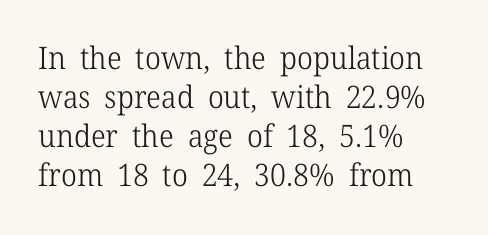
The image shows 31 px light serif type, upright; set left-aligned, normal line spacing (1.26x), normal letter spacing, not underlined; low stroke contrast and a medium x-height.
